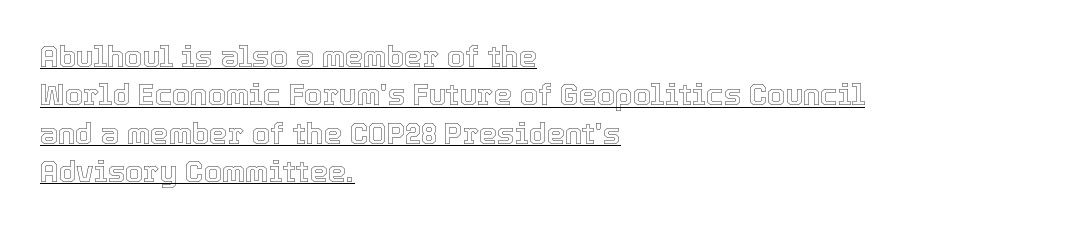
Rendered with straight, roman letterforms. Here the designer chose a conventional face with non-uniform glyph widths. Each line of the rendering has a horizontal stroke beneath the glyphs. The letterforms sit shoulder to shoulder at normal distance. Line starts are locked; line ends wander. The block of text has a typical density, with ordinary space between rows.
